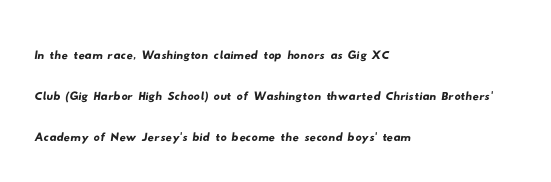
Do the characters align in a grid? No, the font is proportional. Underline: absent. This sample keeps an unexceptional amount of space between lines. To sum up the face: it is a sans, with no serifs. Each word holds together tightly as a unit, with standard inter-letter gaps.
